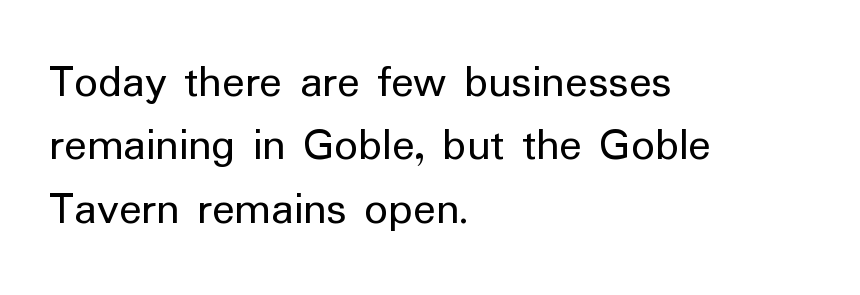
{"serif": "no", "italic": "no", "bold": "no", "weight": "regular", "width": "normal", "stroke_contrast": "low", "x_height": "medium", "monospaced": "no", "underline": "no", "align": "left", "line_spacing": "normal", "line_spacing_ratio": 1.35, "letter_spacing": "normal", "letter_spacing_em": 0.0, "glyph_px": 47}
